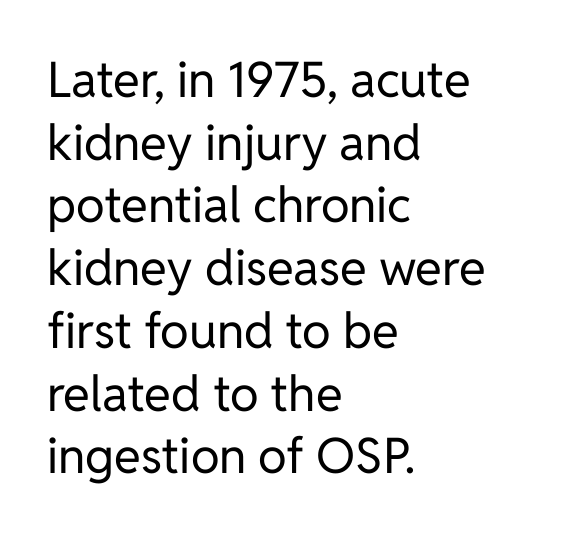
The image shows 49 px regular-weight sans-serif type, upright; set left-aligned, normal line spacing (1.28x), normal letter spacing, not underlined; low stroke contrast and a medium x-height.
